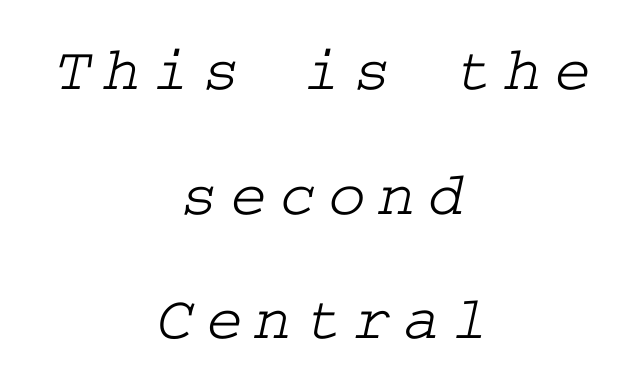
Q: Is the typeface a serif or a sans-serif typeface? A: Serif.
Q: Is the text underlined? A: No.
Q: How is the paragraph aligned? A: Centered.
Q: Is the spacing between letters normal or unusually wide? A: Unusually wide.
Q: Is the spacing between lines tight, normal or loose? A: Loose.
Q: Width (condensed, normal, or wide)? A: Wide.
Q: Stroke contrast? A: Low.
Q: x-height? A: Medium.
